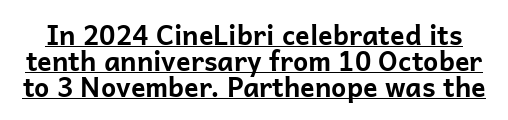
{"italic": "no", "bold": "yes", "underline": "yes", "line_spacing": "tight", "line_spacing_ratio": 0.96, "letter_spacing": "normal", "letter_spacing_em": 0.0, "glyph_px": 27}
